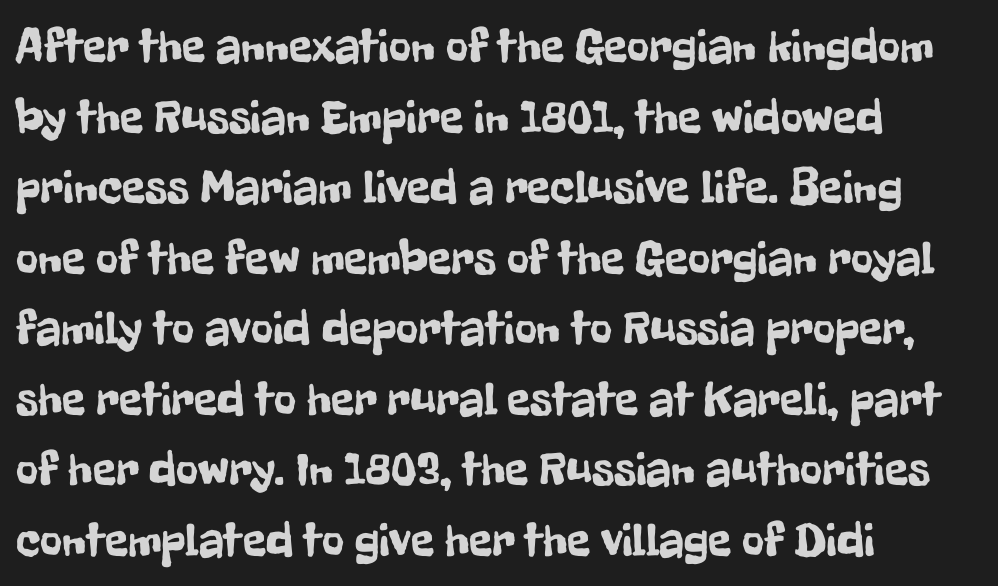
Q: Is the text italic (slanted)? A: No, it is upright.
Q: Is the typeface a serif or a sans-serif typeface? A: Sans-serif.
Q: Is the text underlined? A: No.
Q: How is the paragraph aligned? A: Left-aligned.
Q: Is the spacing between letters normal or unusually wide? A: Normal.
Q: Is the spacing between lines tight, normal or loose? A: Normal.
Q: Width (condensed, normal, or wide)? A: Condensed.
Q: Stroke contrast? A: Low.
Q: x-height? A: Medium.
Q: Monospaced? A: No.
